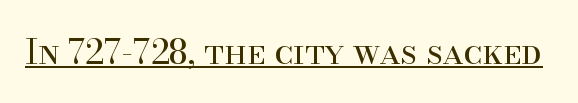
Q: Is the text bold? A: No.
Q: Is the text italic (slanted)? A: No, it is upright.
Q: Is the typeface a serif or a sans-serif typeface? A: Serif.
Q: Is the text underlined? A: Yes.
Q: Is the spacing between letters normal or unusually wide? A: Normal.
Q: Width (condensed, normal, or wide)? A: Normal.
Q: Stroke contrast? A: High.
Q: x-height? A: Small.
Q: Monospaced? A: No.
